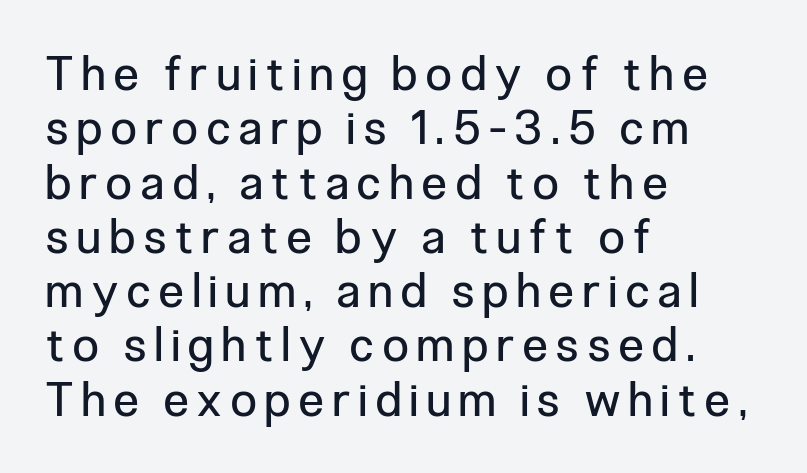
The image shows 46 px regular-weight, condensed sans-serif type, upright; set left-aligned, line spacing 1.18x, unusually wide letter spacing (+0.2 em), not underlined; low stroke contrast and a medium x-height.
